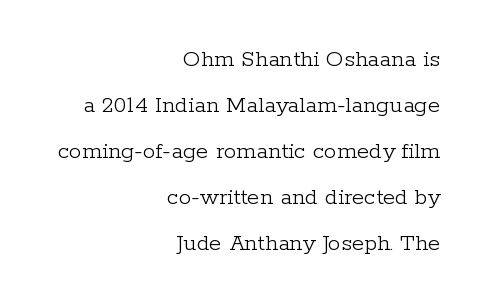
{"italic": "no", "bold": "no", "underline": "no", "align": "right", "line_spacing_ratio": 1.84, "letter_spacing": "normal", "letter_spacing_em": 0.0, "glyph_px": 25}
